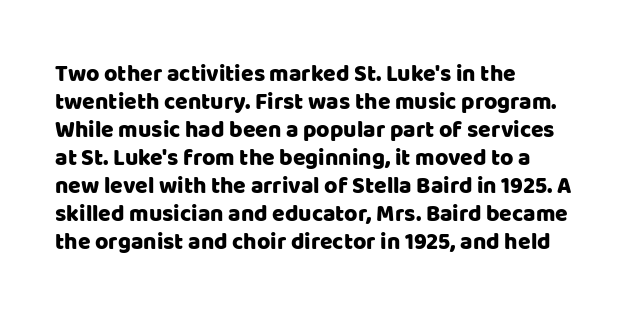
{"italic": "no", "underline": "no", "align": "left", "line_spacing_ratio": 1.22, "letter_spacing": "normal", "letter_spacing_em": 0.0, "glyph_px": 23}
